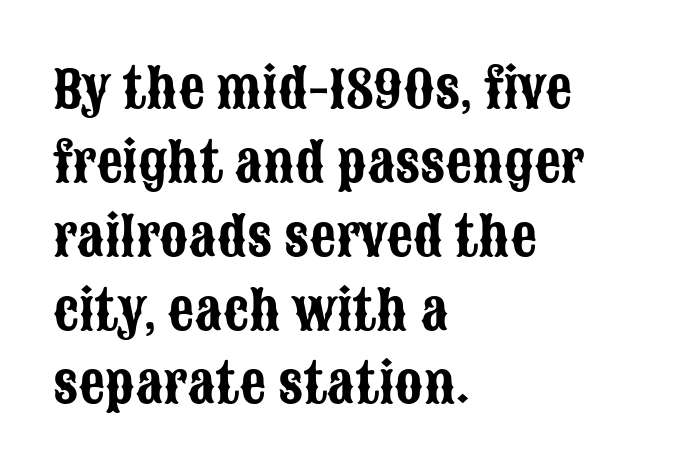
The setting favours the left margin, as ordinary paragraphs usually do. This is sans-serif lettering, the kind often seen on screens and signage. Do the characters align in a grid? No, the font is proportional. Words appear dense and cohesive because spacing is normal. Rule under the text: the space is simply empty.
